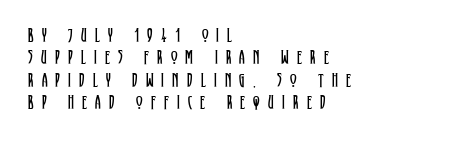
{"italic": "no", "bold": "no", "underline": "no", "align": "left", "line_spacing": "tight", "line_spacing_ratio": 1.12, "letter_spacing": "wide", "letter_spacing_em": 0.41, "glyph_px": 20}
